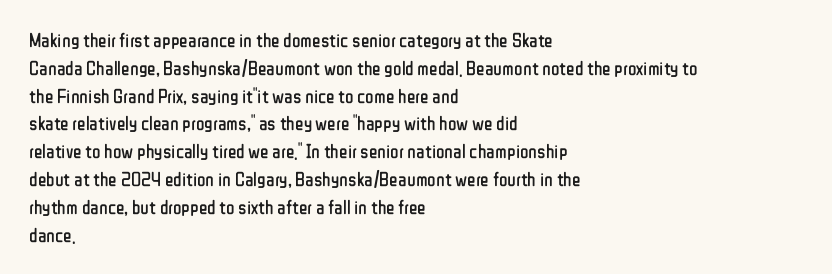
Nothing heavy about these letters — not bold at all. Compared with a centered layout, this one pins lines to the left instead. Spacing between characters is what you'd get straight out of the box. Posture: vertical. Anything drawn beneath the words? Only blank space.
